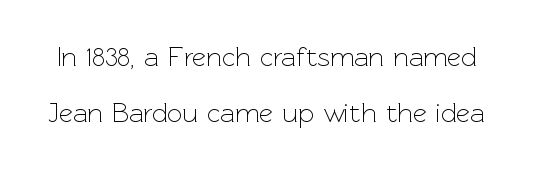
No italicization has been applied; the sample stays upright. Honestly, the rows look like they've been pulled way apart. The string is rendered with underlining switched off. Between one letter and the next there's only the usual sliver of space.
